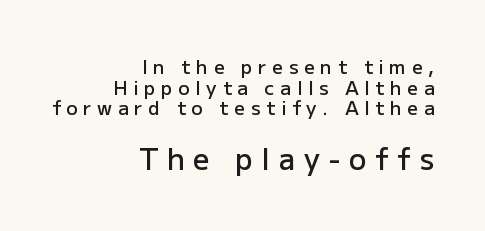
{"serif": "no", "italic": "no", "bold": "semi", "weight": "semibold", "width": "normal", "stroke_contrast": "low", "x_height": "medium", "monospaced": "no", "underline": "no", "align": "right", "line_spacing": "tight", "line_spacing_ratio": 1.09, "letter_spacing": "wide", "letter_spacing_em": 0.3, "larger_block": "second", "size_ratio": 1.53, "glyph_px": 29}
